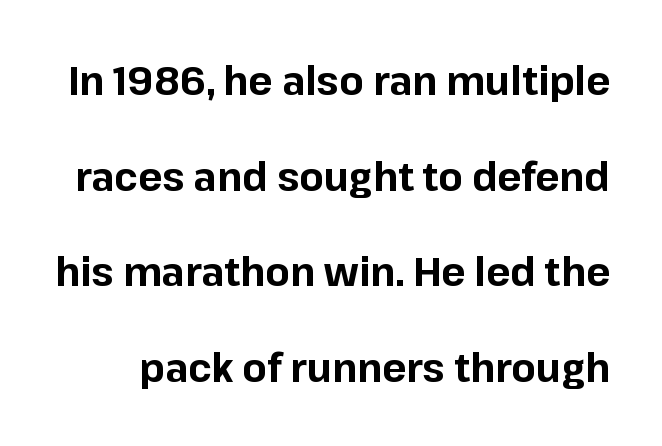
Character widths vary here, with narrow letters taking less room than wide ones. Every character sits straight up, as roman type does. Tracking value appears to be zero — textbook default spacing. Is there much room between lines? Yes — plenty of vertical air separates them. Summary of weight: heavy, a full bold.
